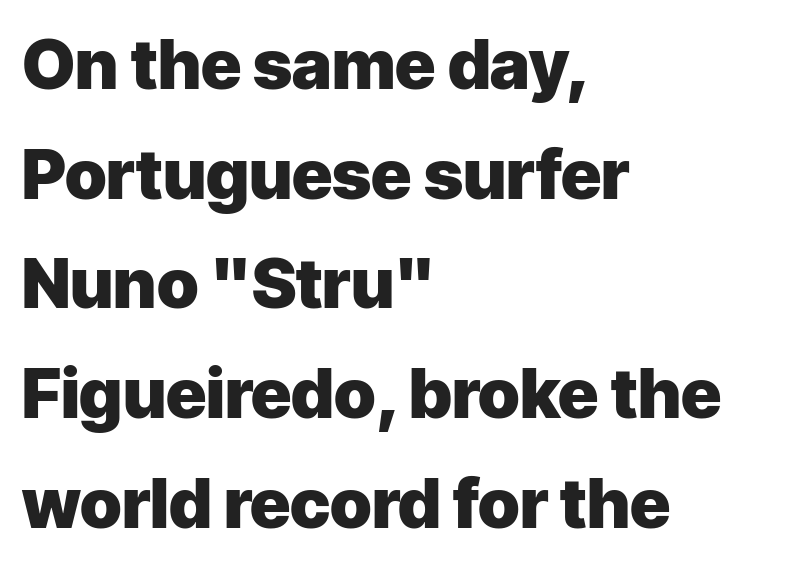
The rendering uses a bold face; every stroke is thick and dark. Honestly, the letter spacing is just normal — you wouldn't notice it. Letterform terminals end flat and unadorned throughout the passage. Line starts are locked; line ends wander.
